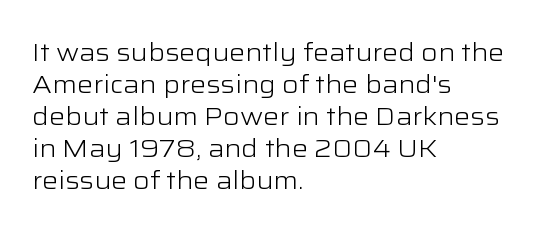
Glance below the letters and you will spot only blank space. The weight tops out at a normal text grade. Teacher's note: observe the even left margin — that is flush-left alignment. Interline gaps are of average width in this sample. In terms of posture, this sample is upright.
